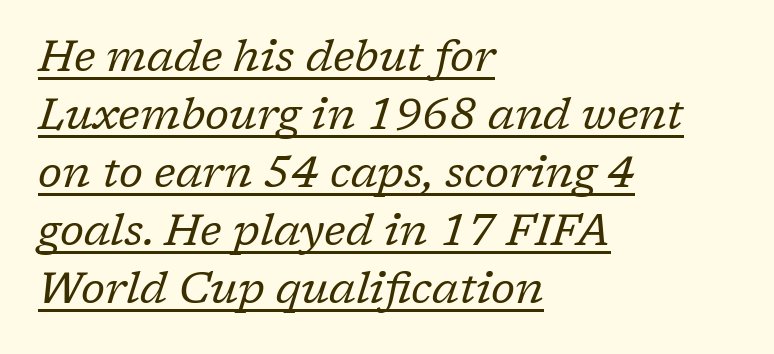
{"serif": "yes", "italic": "yes", "lean": "right", "slant_degrees": 17, "bold": "no", "weight": "regular", "width": "normal", "stroke_contrast": "low", "x_height": "medium", "monospaced": "no", "underline": "yes", "align": "left", "line_spacing": "normal", "line_spacing_ratio": 1.32, "letter_spacing": "normal", "letter_spacing_em": 0.0, "glyph_px": 44}
